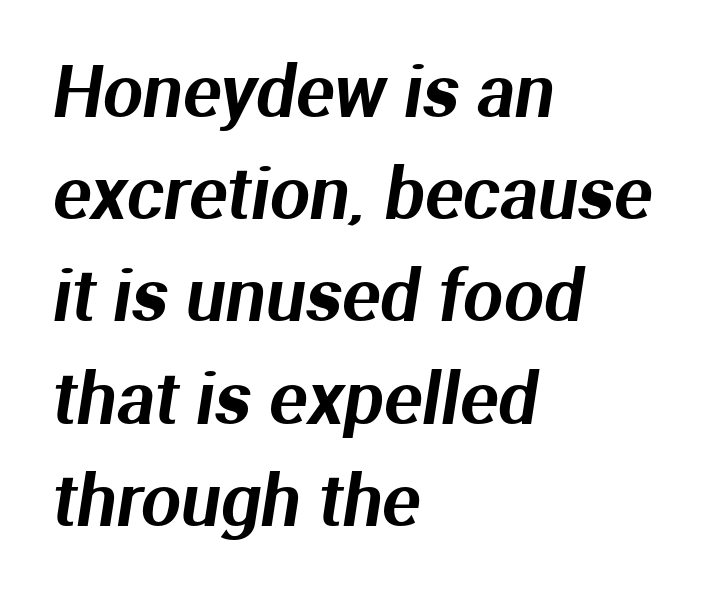
The image shows 71 px sans-serif type; set left-aligned, normal line spacing (1.44x), normal letter spacing, not underlined; medium stroke contrast and a medium x-height.
